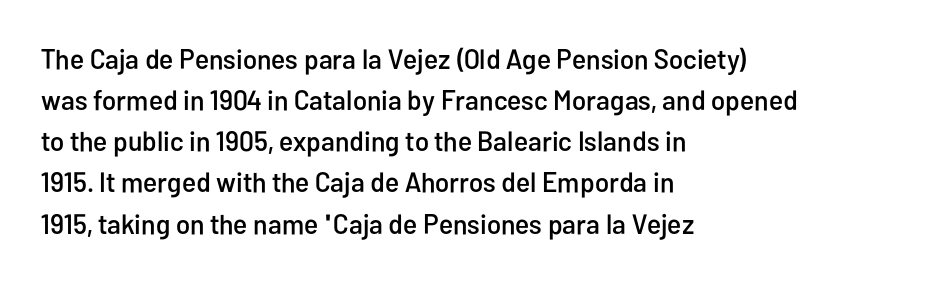
The image shows 28 px condensed sans-serif type, upright; set left-aligned, normal line spacing (1.47x), normal letter spacing, not underlined; low stroke contrast and a medium x-height.
